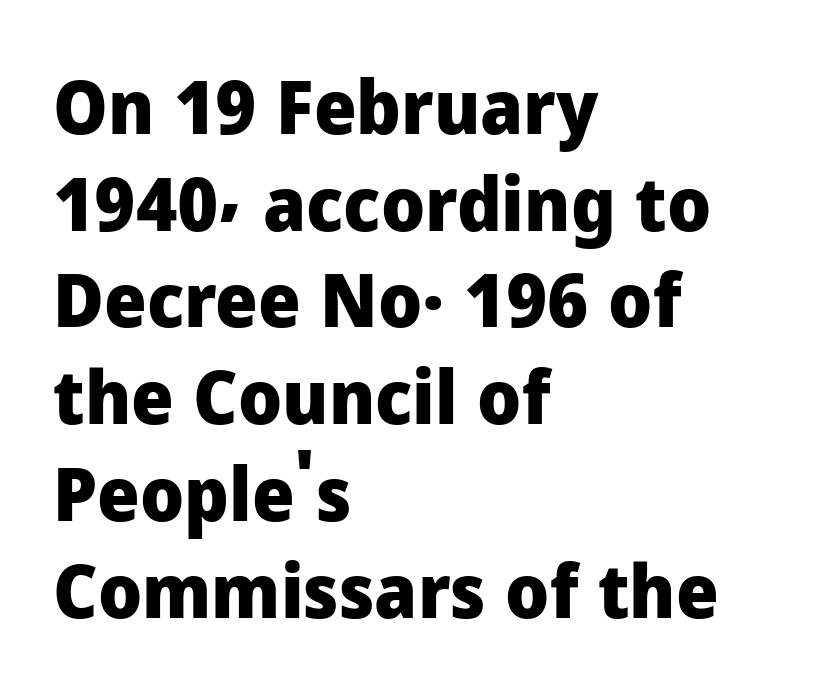
The strip under each line holds only bare page. The rendering uses natural spacing where letterforms have individual widths. If you drew a ruler down the left edge, every line would touch it. Glyph-to-glyph distance matches everyday printed text. Caption: bold face, heavy strokes.
